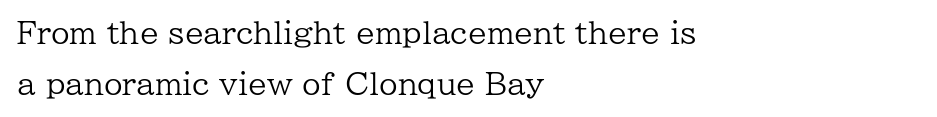
Observe the serifs anchoring each vertical stroke in this sample. The lettering holds an erect, upright posture throughout. Unbolded letterforms with no extra heft. Each line starts at the same left margin while the right side varies. This rendering features lettering with no underline.
